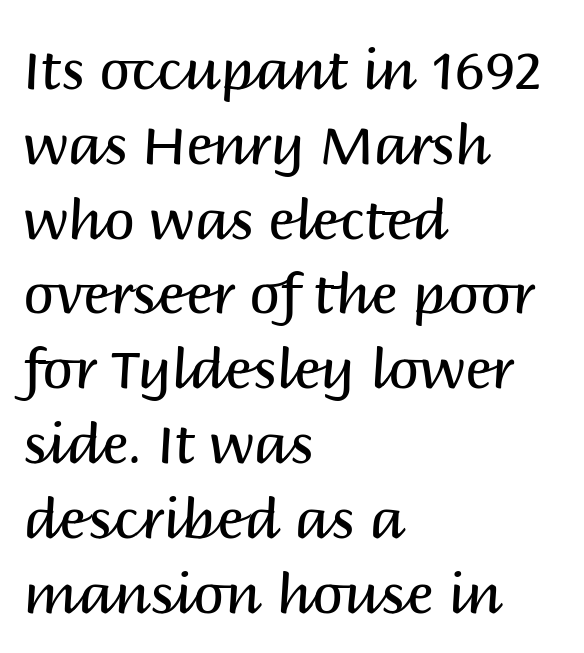
Each stroke keeps to a modest, everyday thickness or less. I'd call this a sans setting — the letters go barefoot. The string is rendered with underlining switched off. Standard letterfit; no display-style spreading of the glyphs. A typesetter would call this proportional, since set widths differ per character.
